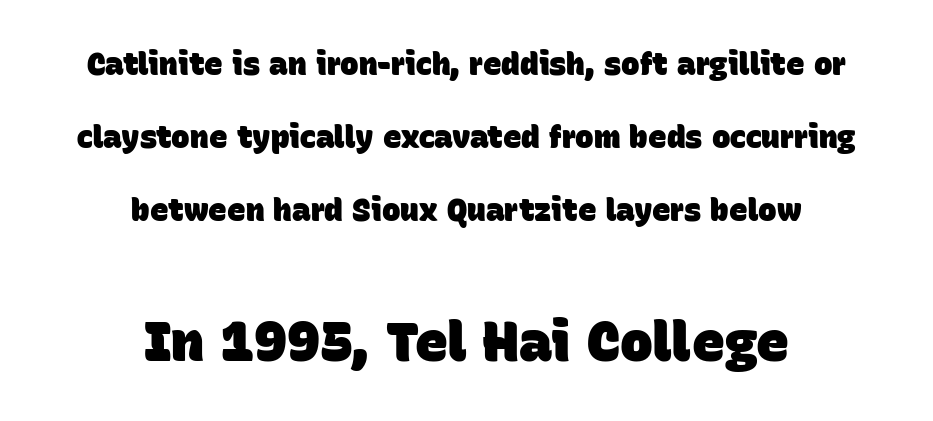
Clear beneath every line of the passage. Typographic density is high because the face is bold. The emphasis by scale lands on block number two, below. Each new line begins a long way beneath the previous one. No extra tracking has been applied to these lines.
